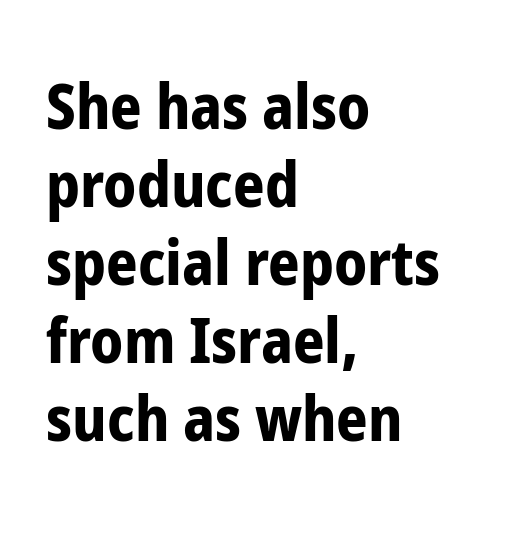
{"serif": "no", "italic": "no", "bold": "yes", "weight": "bold", "width": "condensed", "stroke_contrast": "low", "x_height": "medium", "monospaced": "no", "underline": "no", "align": "left", "line_spacing": "normal", "line_spacing_ratio": 1.26, "letter_spacing": "normal", "letter_spacing_em": 0.0, "glyph_px": 62}
